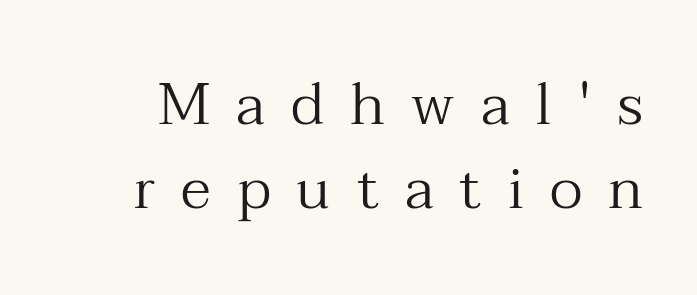
Q: Is the text bold? A: No.
Q: Is the text italic (slanted)? A: No, it is upright.
Q: Is the typeface a serif or a sans-serif typeface? A: Serif.
Q: Is the text underlined? A: No.
Q: Is the spacing between letters normal or unusually wide? A: Unusually wide.
Q: Is the spacing between lines tight, normal or loose? A: Normal.
Q: Width (condensed, normal, or wide)? A: Normal.
Q: Stroke contrast? A: Medium.
Q: x-height? A: Medium.
Q: Monospaced? A: No.
